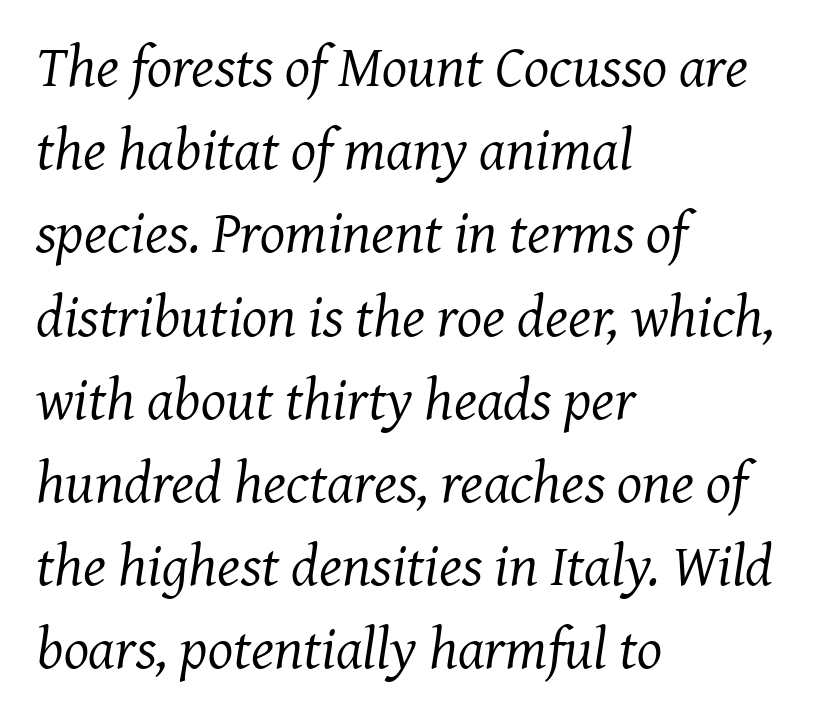
Q: Is the text bold? A: No.
Q: Is the text italic (slanted)? A: Yes, it leans right by about 7 degrees.
Q: Is the typeface a serif or a sans-serif typeface? A: Serif.
Q: Is the text underlined? A: No.
Q: How is the paragraph aligned? A: Left-aligned.
Q: Is the spacing between letters normal or unusually wide? A: Normal.
Q: Is the spacing between lines tight, normal or loose? A: Normal.
Q: Width (condensed, normal, or wide)? A: Normal.
Q: Stroke contrast? A: Medium.
Q: x-height? A: Medium.
Q: Monospaced? A: No.
